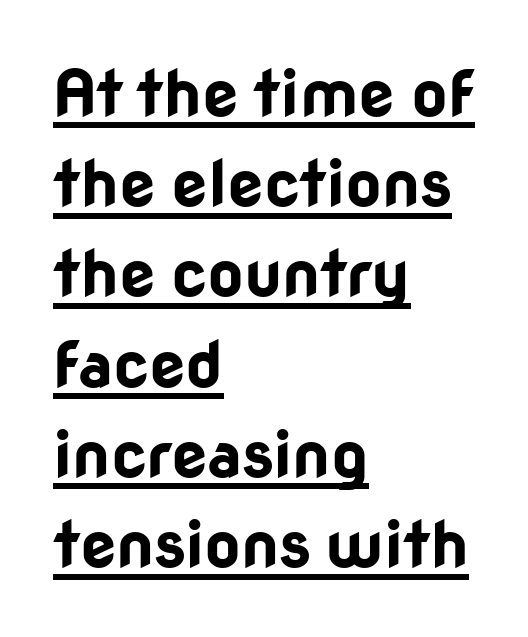
The typeface chosen for these lines omits serifs. Compared with typical body copy, the letter spacing here is the same. Summary of weight: heavy, a full bold. If you measured baseline to baseline, you'd find a middling distance. Does a line run under the words? Yes, clearly. Nope, not italic — everything's standing straight.
